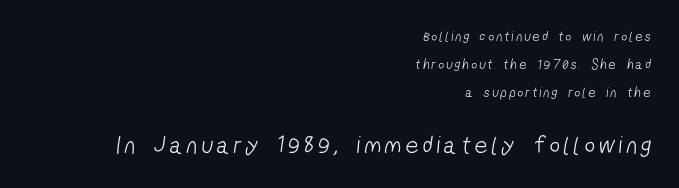
Q: Is the text bold? A: No.
Q: Is the text underlined? A: No.
Q: How is the paragraph aligned? A: Right-aligned.
Q: Is the spacing between lines tight, normal or loose? A: Loose.
Q: Which block of text is set in a larger size, the first (top) or the second (bottom)? A: The second (bottom) one.
